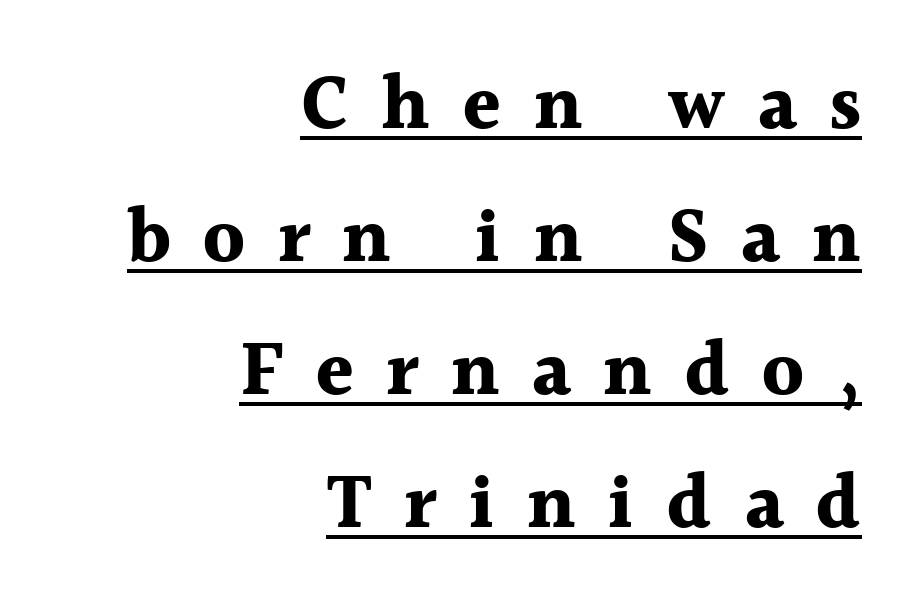
{"serif": "yes", "italic": "no", "bold": "yes", "weight": "bold", "width": "normal", "x_height": "medium", "monospaced": "no", "underline": "yes", "align": "right", "line_spacing_ratio": 1.75, "letter_spacing": "wide", "letter_spacing_em": 0.43, "glyph_px": 76}
